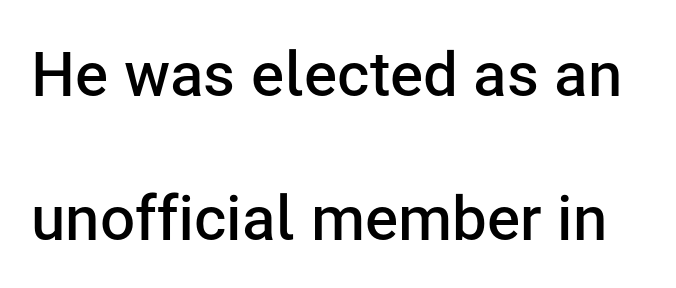
Q: Is the text bold? A: Semi-bold.
Q: Is the text italic (slanted)? A: No, it is upright.
Q: Is the typeface a serif or a sans-serif typeface? A: Sans-serif.
Q: Is the text underlined? A: No.
Q: Is the spacing between letters normal or unusually wide? A: Normal.
Q: Is the spacing between lines tight, normal or loose? A: Loose.
Q: Width (condensed, normal, or wide)? A: Normal.
Q: Stroke contrast? A: Low.
Q: x-height? A: Medium.
Q: Monospaced? A: No.
